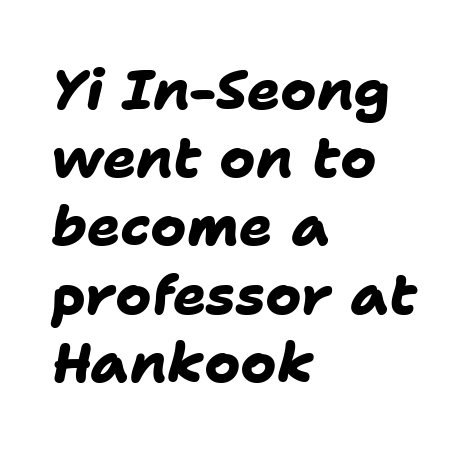
The foot of each line stays bare and open. Stroke thickness is high; the sample reads as a true bold. Line starts are locked; line ends wander. Proportional: the letters do not fall into vertical columns. The face used here is rendered with its standard letterfit.
